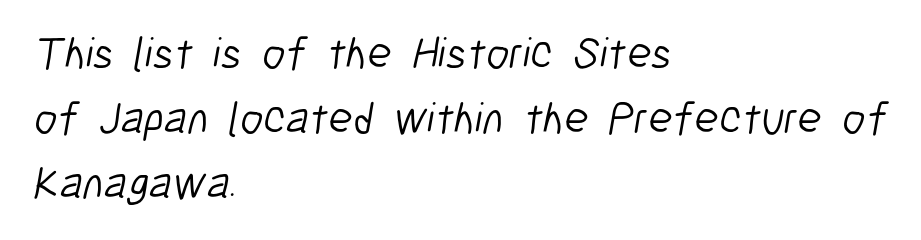
{"serif": "no", "bold": "no", "weight": "light", "width": "condensed", "stroke_contrast": "low", "x_height": "medium", "monospaced": "no", "underline": "no", "align": "left", "line_spacing": "normal", "line_spacing_ratio": 1.45, "letter_spacing": "normal", "letter_spacing_em": 0.0, "glyph_px": 45}
